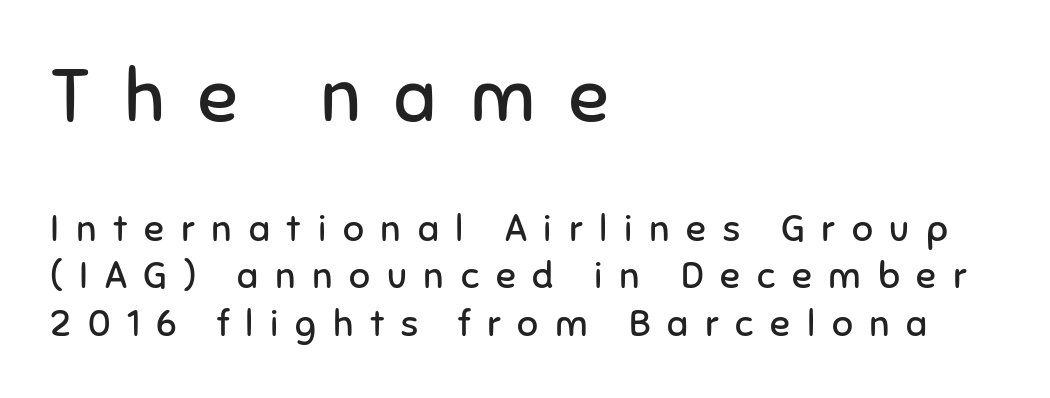
Q: Is the text bold? A: No.
Q: Is the text italic (slanted)? A: No, it is upright.
Q: Is the typeface a serif or a sans-serif typeface? A: Sans-serif.
Q: Is the text underlined? A: No.
Q: How is the paragraph aligned? A: Left-aligned.
Q: Is the spacing between letters normal or unusually wide? A: Unusually wide.
Q: Is the spacing between lines tight, normal or loose? A: Normal.
Q: Which block of text is set in a larger size, the first (top) or the second (bottom)? A: The first (top) one.
Q: Width (condensed, normal, or wide)? A: Normal.
Q: Stroke contrast? A: Low.
Q: x-height? A: Medium.
Q: Monospaced? A: No.
